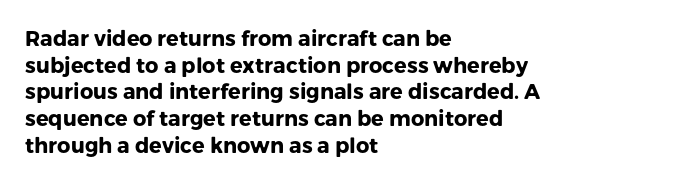
Honestly, the row spacing looks completely unremarkable. Posture: upright roman. Plenty of ink on the page — the face is bold. Typeset ragged right — the left edge is the straight one.
